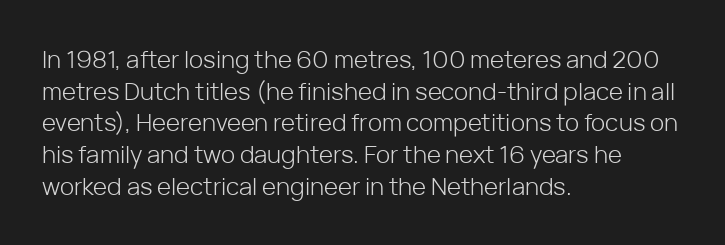
The image shows 24 px text type, upright; set left-aligned, normal line spacing (1.32x), normal letter spacing, not underlined.
